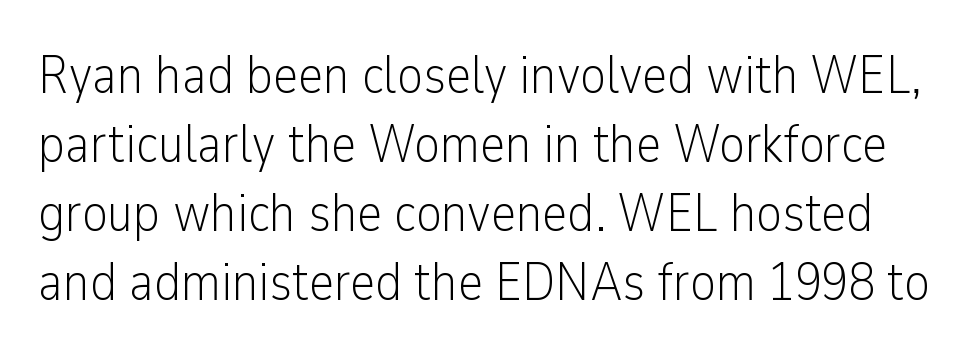
{"serif": "no", "italic": "no", "bold": "no", "weight": "light", "width": "condensed", "stroke_contrast": "low", "x_height": "medium", "monospaced": "no", "underline": "no", "line_spacing": "normal", "line_spacing_ratio": 1.28, "letter_spacing": "normal", "letter_spacing_em": 0.0, "glyph_px": 54}
